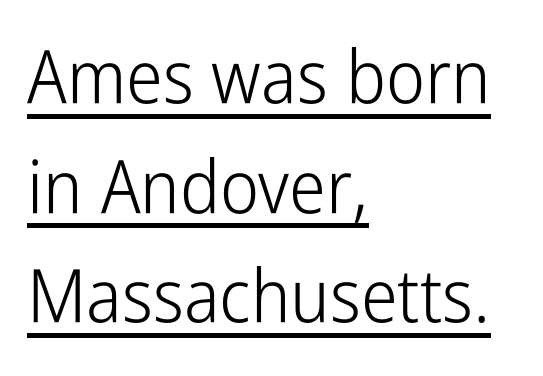
The image shows 74 px light, condensed sans-serif type, upright; set left-aligned, normal line spacing (1.48x), normal letter spacing, underlined; low stroke contrast and a medium x-height.
